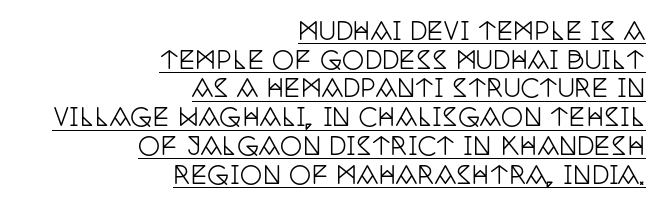
Q: Is the text italic (slanted)? A: No, it is upright.
Q: Is the text underlined? A: Yes.
Q: How is the paragraph aligned? A: Right-aligned.
Q: Is the spacing between letters normal or unusually wide? A: Normal.
Q: Is the spacing between lines tight, normal or loose? A: Tight.
